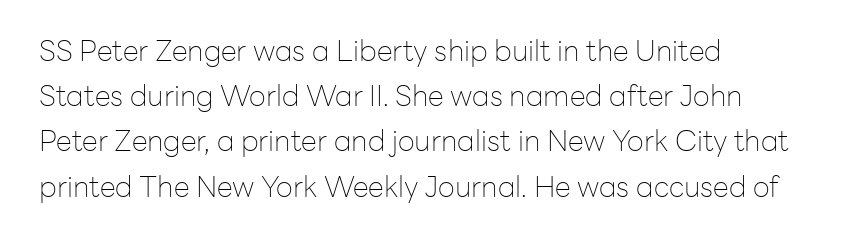
{"serif": "no", "italic": "no", "bold": "no", "weight": "thin", "width": "normal", "stroke_contrast": "low", "x_height": "medium", "monospaced": "no", "underline": "no", "align": "left", "line_spacing": "normal", "line_spacing_ratio": 1.56, "letter_spacing": "normal", "letter_spacing_em": 0.0, "glyph_px": 29}
